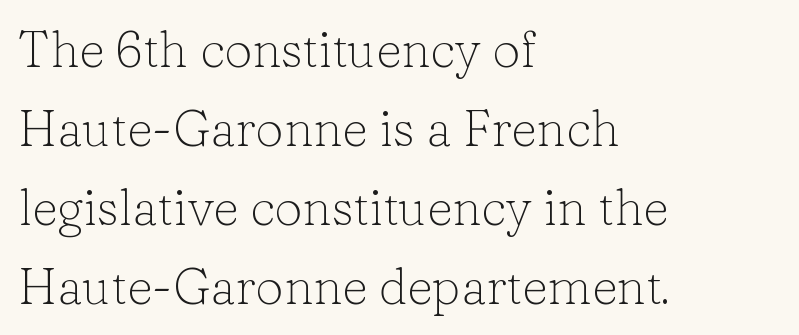
Q: Is the text bold? A: No.
Q: Is the text italic (slanted)? A: No, it is upright.
Q: Is the typeface a serif or a sans-serif typeface? A: Serif.
Q: Is the text underlined? A: No.
Q: How is the paragraph aligned? A: Left-aligned.
Q: Is the spacing between letters normal or unusually wide? A: Normal.
Q: Is the spacing between lines tight, normal or loose? A: Normal.
Q: Width (condensed, normal, or wide)? A: Normal.
Q: Stroke contrast? A: Low.
Q: x-height? A: Medium.
Q: Monospaced? A: No.
